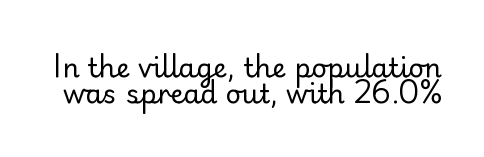
Tracking here is standard; glyphs follow each other at the usual distance. The area under the type is left untouched. Notice how descenders almost collide with the ascenders below — that's tight leading. The weight would be labelled regular, book, light, or lighter still. The letters stand upright; this is a roman face.
